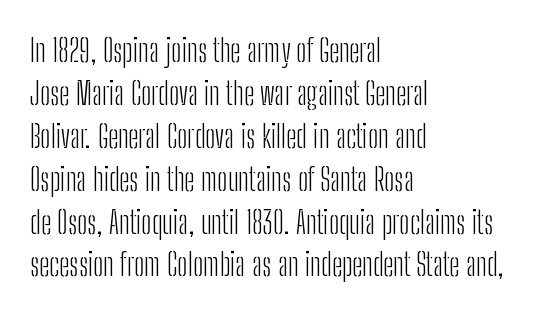
{"serif": "no", "italic": "no", "bold": "no", "weight": "light", "width": "condensed", "stroke_contrast": "low", "x_height": "medium", "monospaced": "no", "underline": "no", "align": "left", "line_spacing": "normal", "line_spacing_ratio": 1.34, "letter_spacing": "normal", "letter_spacing_em": 0.0, "glyph_px": 32}
